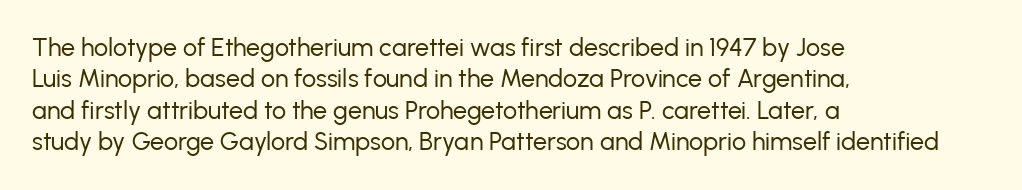
{"italic": "no", "bold": "no", "underline": "no", "align": "left", "line_spacing": "normal", "line_spacing_ratio": 1.26, "letter_spacing": "normal", "letter_spacing_em": 0.0, "glyph_px": 25}
